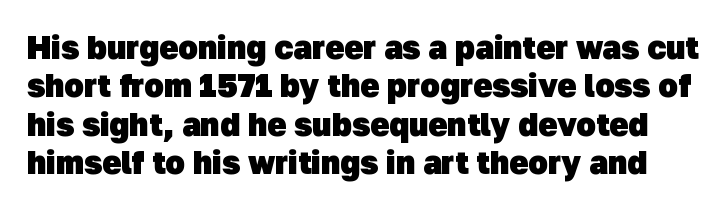
Each letter keeps its own natural width here, so spacing adapts to shape. The space directly below the letters is spotless. The letterforms sit shoulder to shoulder at normal distance. Its strokes are broad and dark, the hallmark of bold type. Is this a sans? Yes — the strokes have no serifs.
